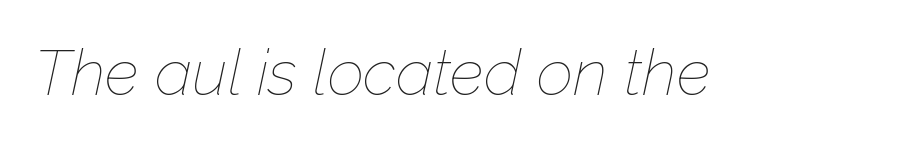
{"italic": "yes", "lean": "right", "slant_degrees": 12, "bold": "no", "weight": "thin", "width": "normal", "stroke_contrast": "low", "x_height": "medium", "monospaced": "no", "underline": "no", "letter_spacing": "normal", "letter_spacing_em": 0.0, "glyph_px": 64}
